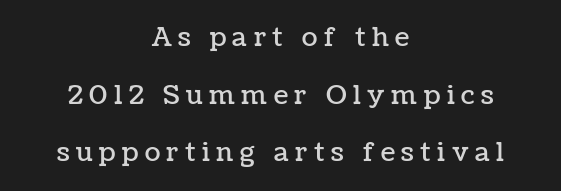
Check the space under the baseline: it is left empty. Centered paragraph, ragged on both sides. If you drew a line through each stem, it would be perfectly vertical. Widely set lines give the paragraph a tall, airy silhouette. Glyph-to-glyph distance is far greater than everyday printed text.
